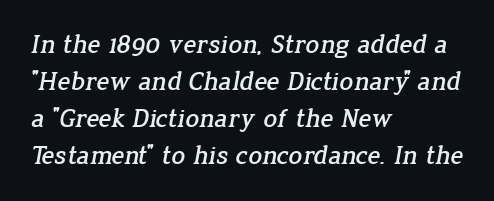
The lines are quadded left. The passage shown stacks its lines at a standard gap. Type without underlining. The passage shown has conventional tracking throughout.
